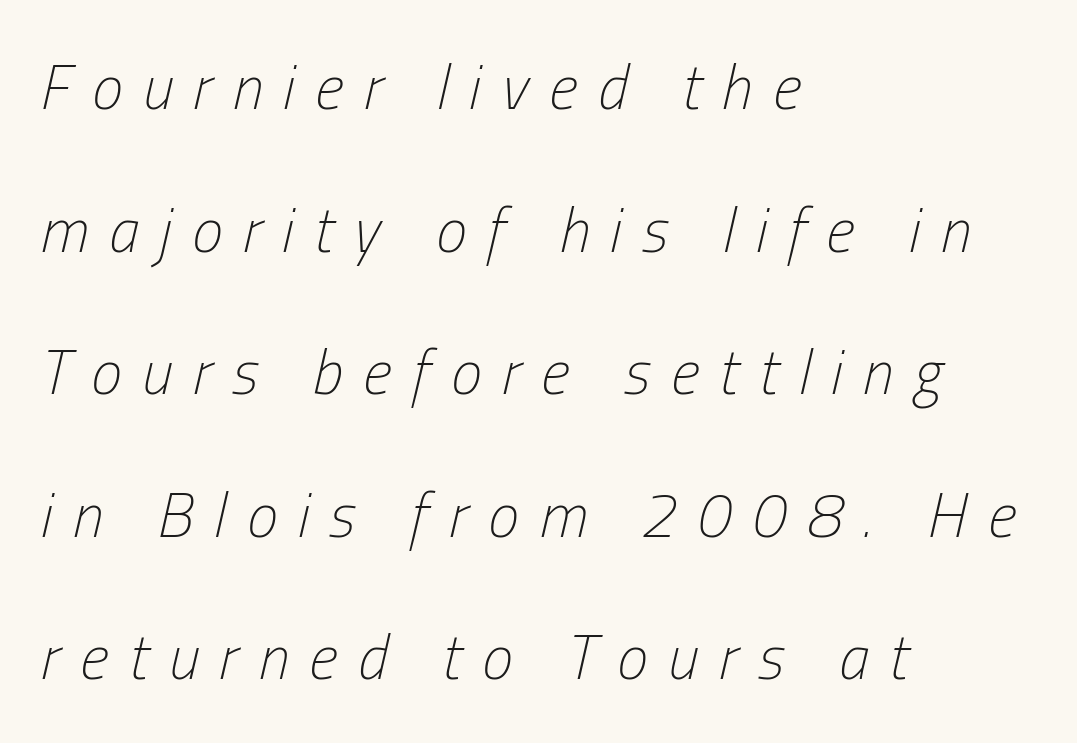
The image shows 62 px light, condensed type, italic (leaning right); set left-aligned, loose line spacing (2.3x), unusually wide letter spacing (+0.33 em), not underlined; low stroke contrast and a medium x-height.
